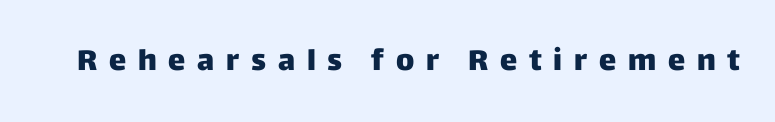
Q: Is the text bold? A: Yes.
Q: Is the text italic (slanted)? A: No, it is upright.
Q: Is the typeface a serif or a sans-serif typeface? A: Sans-serif.
Q: Is the text underlined? A: No.
Q: Is the spacing between letters normal or unusually wide? A: Unusually wide.
Q: Width (condensed, normal, or wide)? A: Normal.
Q: Stroke contrast? A: Low.
Q: x-height? A: Large.
Q: Monospaced? A: No.
